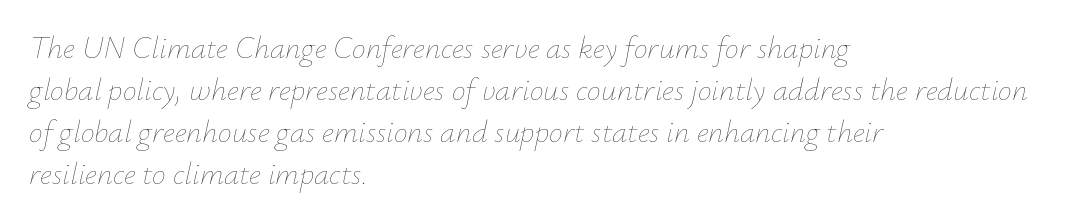
{"italic": "yes", "lean": "right", "slant_degrees": 12, "bold": "no", "weight": "thin", "width": "normal", "stroke_contrast": "low", "x_height": "small", "monospaced": "no", "underline": "no", "align": "left", "line_spacing": "normal", "line_spacing_ratio": 1.35, "letter_spacing": "normal", "letter_spacing_em": 0.0, "glyph_px": 31}
